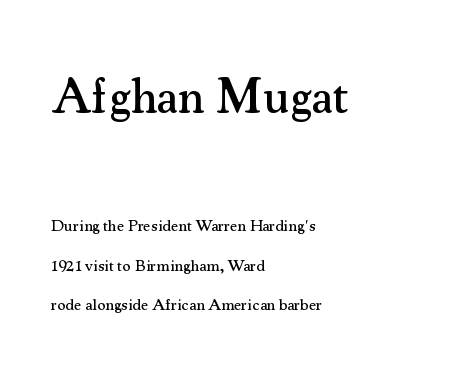
Q: Is the text italic (slanted)? A: No, it is upright.
Q: Is the typeface a serif or a sans-serif typeface? A: Serif.
Q: Is the text underlined? A: No.
Q: How is the paragraph aligned? A: Left-aligned.
Q: Is the spacing between letters normal or unusually wide? A: Normal.
Q: Is the spacing between lines tight, normal or loose? A: Loose.
Q: Which block of text is set in a larger size, the first (top) or the second (bottom)? A: The first (top) one.
Q: Width (condensed, normal, or wide)? A: Normal.
Q: Stroke contrast? A: Medium.
Q: x-height? A: Small.
Q: Monospaced? A: No.
